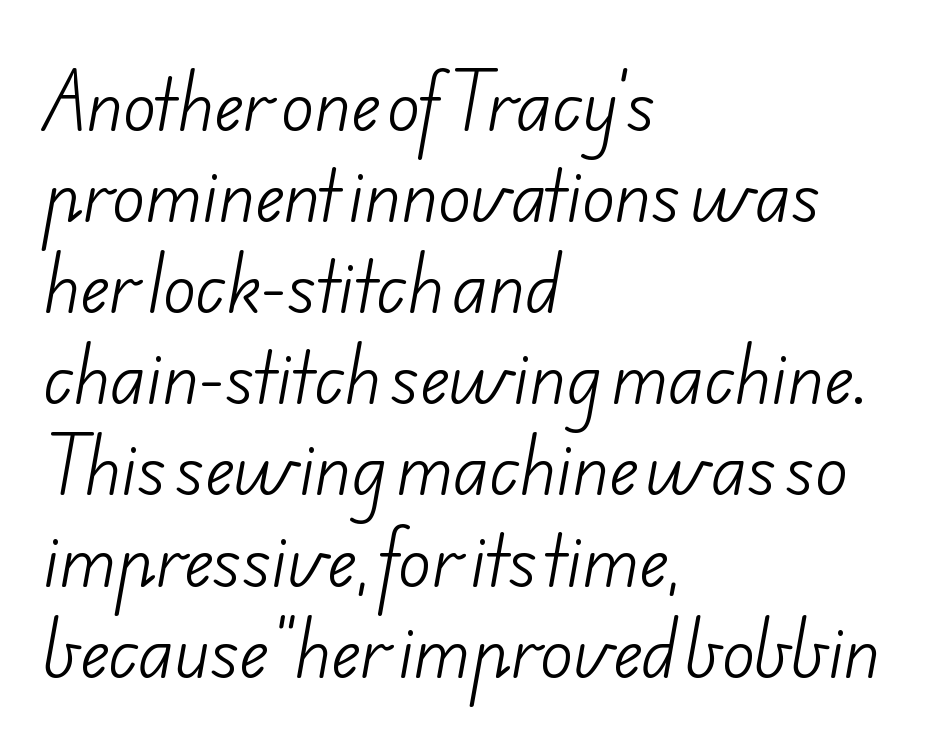
To sum up the face: it is a sans, with no serifs. Normally led — the rows are evenly, conventionally spaced. Nothing heavy about these letters — not bold at all. Just letters on the line, the space beneath them empty. Line starts are locked; line ends wander. Here the designer chose a conventional face with non-uniform glyph widths.
